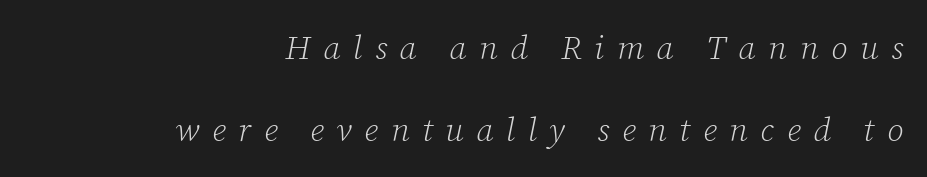
Q: Is the text bold? A: No.
Q: Is the text italic (slanted)? A: Yes, it leans right by about 12 degrees.
Q: Is the typeface a serif or a sans-serif typeface? A: Serif.
Q: Is the text underlined? A: No.
Q: How is the paragraph aligned? A: Right-aligned.
Q: Is the spacing between letters normal or unusually wide? A: Unusually wide.
Q: Is the spacing between lines tight, normal or loose? A: Loose.
Q: Width (condensed, normal, or wide)? A: Normal.
Q: Stroke contrast? A: Low.
Q: x-height? A: Medium.
Q: Monospaced? A: No.
